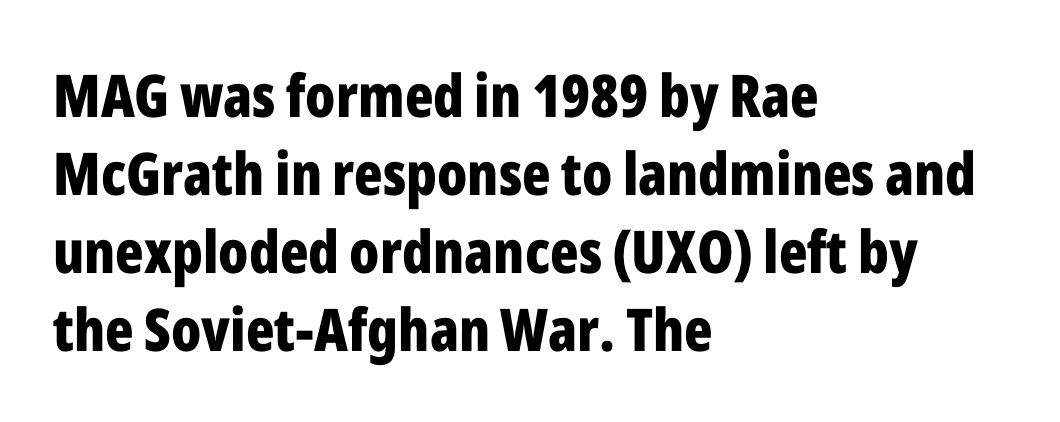
Each letter keeps its own natural width here, so spacing adapts to shape. Nothing sits at the stroke ends, so this counts as sans-serif. Its strokes are broad and dark, the hallmark of bold type. Does extra space separate the letters? No, they use regular spacing.
